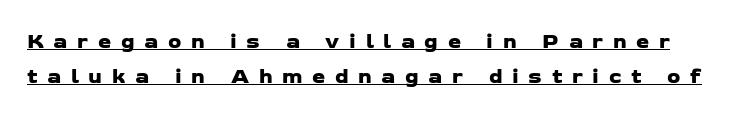
{"underline": "yes", "line_spacing": "normal", "line_spacing_ratio": 1.67, "letter_spacing": "wide", "letter_spacing_em": 0.46, "glyph_px": 21}
